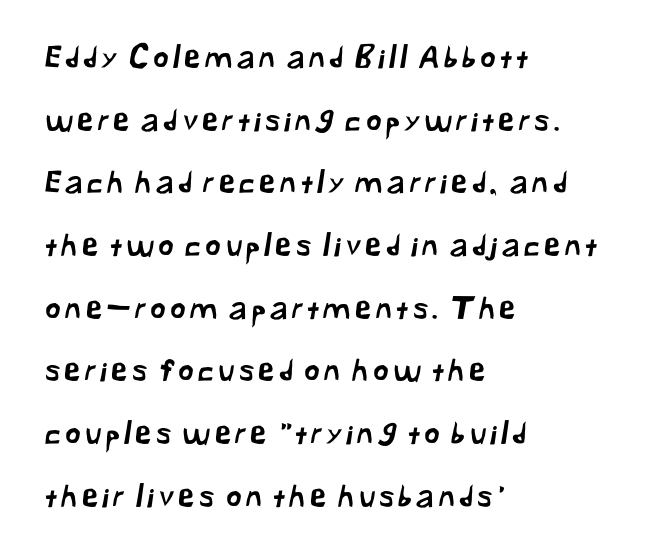
The image shows 30 px sans-serif type; set left-aligned, loose line spacing (2.09x), not underlined; low stroke contrast and a medium x-height.
